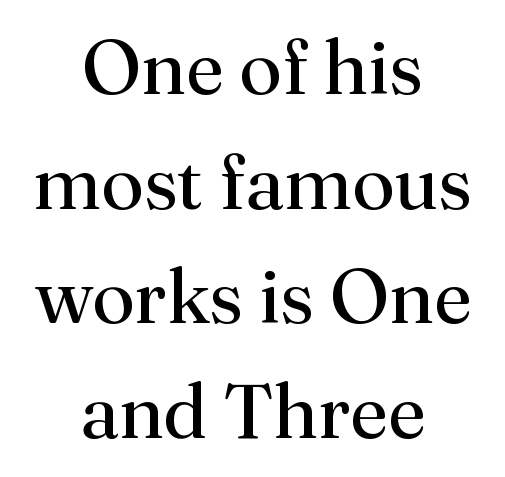
Q: Is the text bold? A: No.
Q: Is the text italic (slanted)? A: No, it is upright.
Q: Is the typeface a serif or a sans-serif typeface? A: Serif.
Q: Is the text underlined? A: No.
Q: How is the paragraph aligned? A: Centered.
Q: Is the spacing between letters normal or unusually wide? A: Normal.
Q: Is the spacing between lines tight, normal or loose? A: Normal.
Q: Width (condensed, normal, or wide)? A: Normal.
Q: Stroke contrast? A: Medium.
Q: x-height? A: Small.
Q: Monospaced? A: No.
